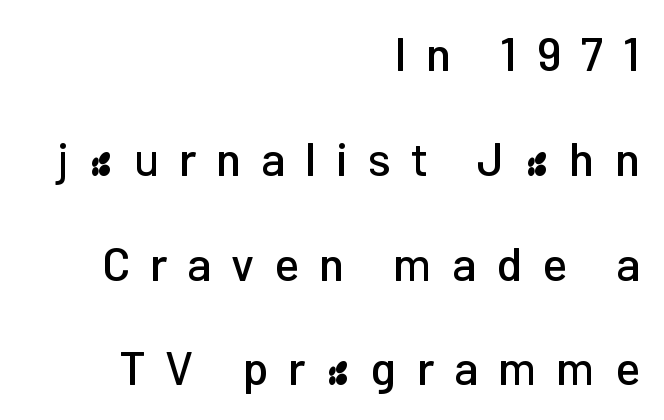
Q: Is the text italic (slanted)? A: No, it is upright.
Q: Is the typeface a serif or a sans-serif typeface? A: Sans-serif.
Q: Is the text underlined? A: No.
Q: How is the paragraph aligned? A: Right-aligned.
Q: Is the spacing between letters normal or unusually wide? A: Unusually wide.
Q: Is the spacing between lines tight, normal or loose? A: Loose.
Q: Width (condensed, normal, or wide)? A: Normal.
Q: Stroke contrast? A: Low.
Q: x-height? A: Medium.
Q: Monospaced? A: No.
